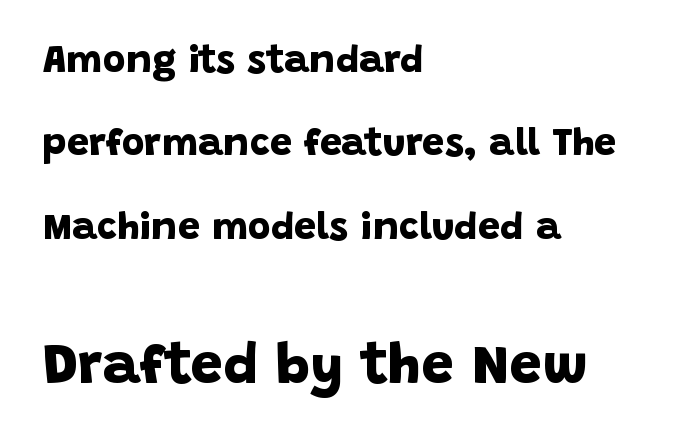
Q: Is the text bold? A: Yes.
Q: Is the typeface a serif or a sans-serif typeface? A: Sans-serif.
Q: Is the text underlined? A: No.
Q: How is the paragraph aligned? A: Left-aligned.
Q: Is the spacing between letters normal or unusually wide? A: Normal.
Q: Is the spacing between lines tight, normal or loose? A: Loose.
Q: Which block of text is set in a larger size, the first (top) or the second (bottom)? A: The second (bottom) one.
Q: Width (condensed, normal, or wide)? A: Normal.
Q: Stroke contrast? A: Low.
Q: x-height? A: Large.
Q: Monospaced? A: No.
